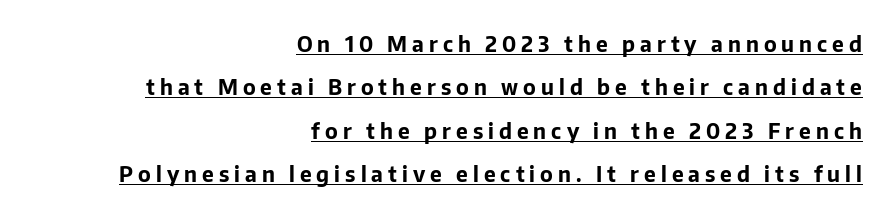
Q: Is the text bold? A: Yes.
Q: Is the text italic (slanted)? A: No, it is upright.
Q: Is the text underlined? A: Yes.
Q: How is the paragraph aligned? A: Right-aligned.
Q: Is the spacing between letters normal or unusually wide? A: Unusually wide.
Q: Is the spacing between lines tight, normal or loose? A: Loose.
